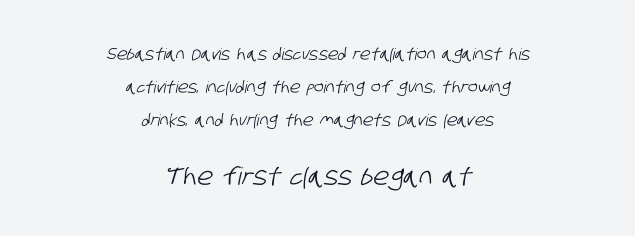
The image shows 24 px text type; set centered, loose line spacing (2.06x), normal letter spacing, not underlined; the second (bottom) block is 1.5x larger.
